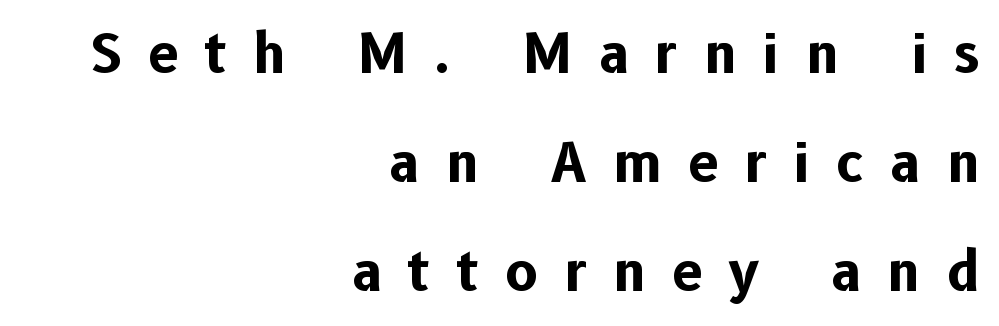
Q: Is the text bold? A: Yes.
Q: Is the text italic (slanted)? A: No, it is upright.
Q: Is the typeface a serif or a sans-serif typeface? A: Sans-serif.
Q: Is the text underlined? A: No.
Q: How is the paragraph aligned? A: Right-aligned.
Q: Is the spacing between letters normal or unusually wide? A: Unusually wide.
Q: Is the spacing between lines tight, normal or loose? A: Loose.
Q: Width (condensed, normal, or wide)? A: Normal.
Q: Stroke contrast? A: Low.
Q: x-height? A: Medium.
Q: Monospaced? A: No.
